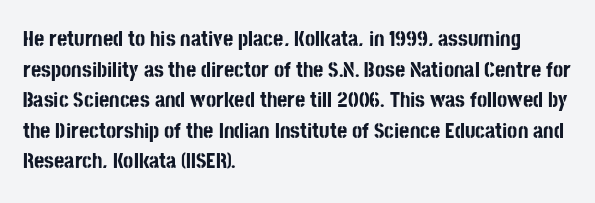
Q: Is the text bold? A: Yes.
Q: Is the text italic (slanted)? A: No, it is upright.
Q: Is the text underlined? A: No.
Q: How is the paragraph aligned? A: Left-aligned.
Q: Is the spacing between letters normal or unusually wide? A: Normal.
Q: Is the spacing between lines tight, normal or loose? A: Normal.
